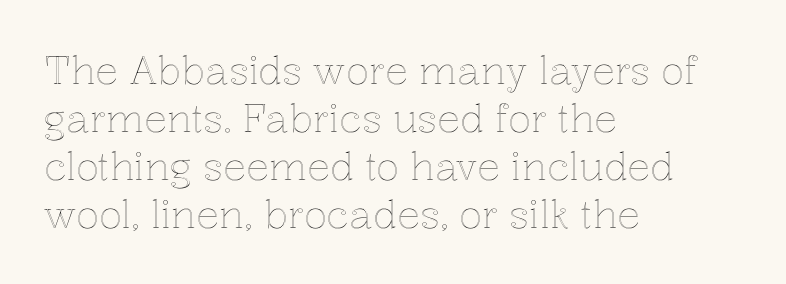
Q: Is the text italic (slanted)? A: No, it is upright.
Q: Is the text underlined? A: No.
Q: How is the paragraph aligned? A: Left-aligned.
Q: Is the spacing between letters normal or unusually wide? A: Normal.
Q: Is the spacing between lines tight, normal or loose? A: Normal.
Q: Width (condensed, normal, or wide)? A: Normal.
Q: x-height? A: Medium.
Q: Monospaced? A: No.
